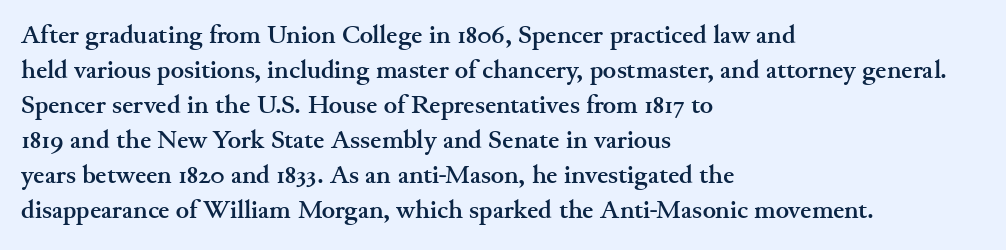
{"italic": "no", "bold": "yes", "underline": "no", "align": "left", "line_spacing": "normal", "line_spacing_ratio": 1.4, "letter_spacing": "normal", "letter_spacing_em": 0.0, "glyph_px": 25}
